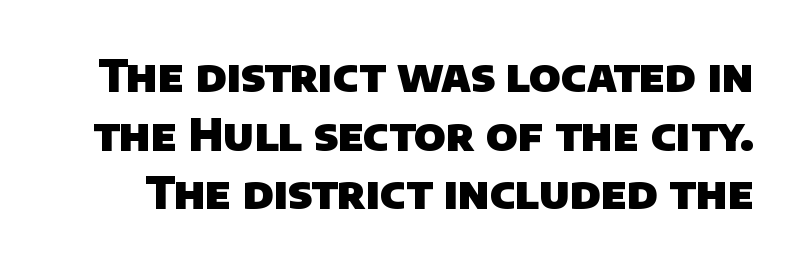
Q: Is the text bold? A: Yes.
Q: Is the typeface a serif or a sans-serif typeface? A: Sans-serif.
Q: Is the text underlined? A: No.
Q: Is the spacing between letters normal or unusually wide? A: Normal.
Q: Is the spacing between lines tight, normal or loose? A: Normal.
Q: Width (condensed, normal, or wide)? A: Normal.
Q: Stroke contrast? A: Low.
Q: x-height? A: Large.
Q: Monospaced? A: No.
